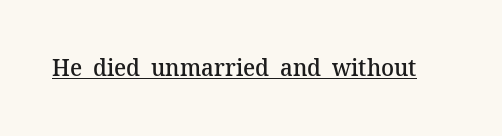
{"italic": "no", "bold": "semi", "underline": "yes", "letter_spacing": "normal", "letter_spacing_em": 0.0, "glyph_px": 24}
